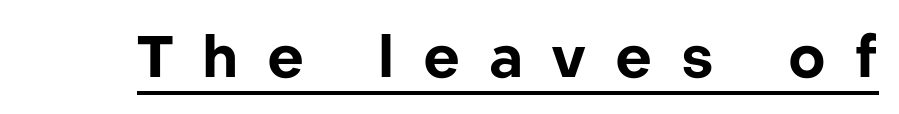
The image shows 58 px bold sans-serif type, upright; set unusually wide letter spacing (+0.49 em), underlined; low stroke contrast and a medium x-height.
